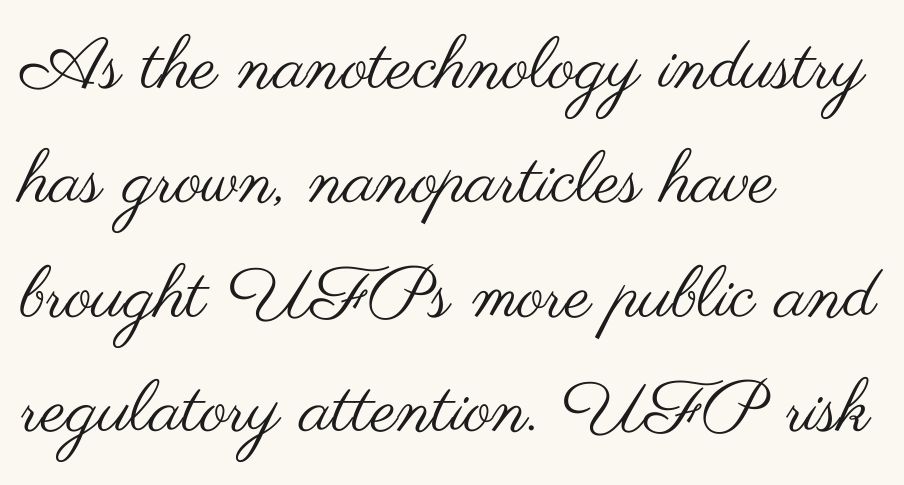
The image shows 72 px regular-weight, wide sans-serif type; set left-aligned, normal line spacing (1.59x), normal letter spacing, not underlined; medium stroke contrast and a small x-height.
